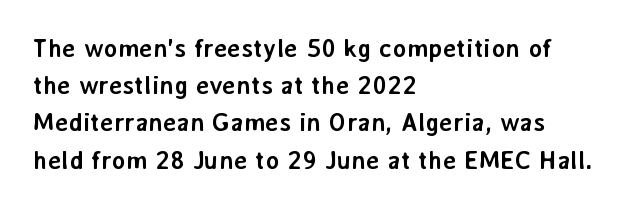
Notice how descenders clear the ascenders below comfortably — that's standard leading. Compared with an ordinary text face, these strokes are far heavier — a full bold. Compared with typical body copy, the letter spacing here is the same. Italic: no, the glyphs are upright roman. The rag falls on the right side of this text block. Descenders hang freely into open space.
